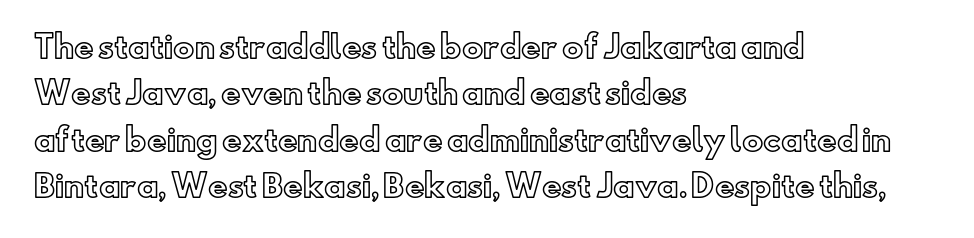
{"italic": "no", "width": "normal", "x_height": "small", "monospaced": "no", "underline": "no", "align": "left", "line_spacing": "normal", "line_spacing_ratio": 1.55, "letter_spacing": "normal", "letter_spacing_em": 0.0, "glyph_px": 30}
